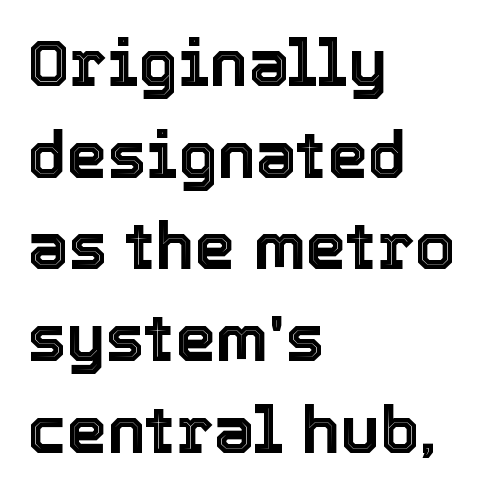
{"italic": "no", "width": "normal", "x_height": "medium", "monospaced": "no", "underline": "no", "align": "left", "line_spacing": "normal", "line_spacing_ratio": 1.41, "letter_spacing": "normal", "letter_spacing_em": 0.0, "glyph_px": 65}
